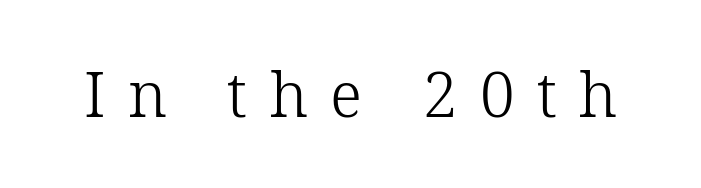
Q: Is the text bold? A: No.
Q: Is the text italic (slanted)? A: No, it is upright.
Q: Is the typeface a serif or a sans-serif typeface? A: Serif.
Q: Is the text underlined? A: No.
Q: Is the spacing between letters normal or unusually wide? A: Unusually wide.
Q: Width (condensed, normal, or wide)? A: Normal.
Q: Stroke contrast? A: Low.
Q: x-height? A: Medium.
Q: Monospaced? A: No.
